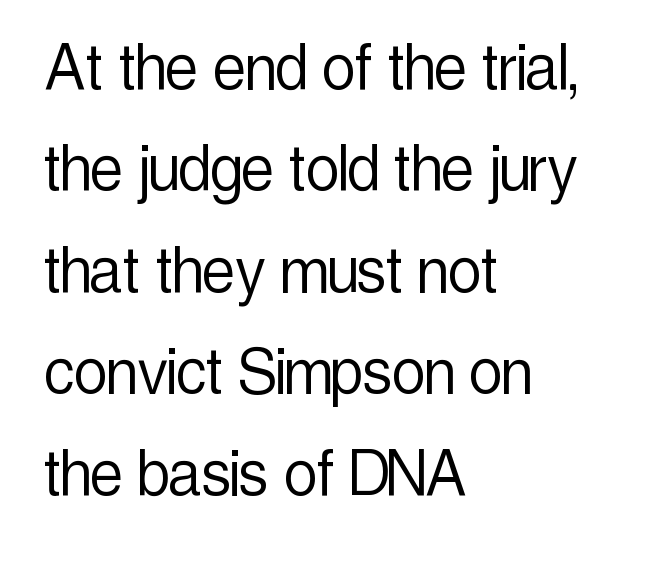
Rows of type keep a routine distance in the vertical direction. This sample has the flowing, uneven cadence of proportional lettering. No italicization has been applied; the sample stays upright. The rendering shows plain stroke endings on the letterforms — a sans-serif design.
